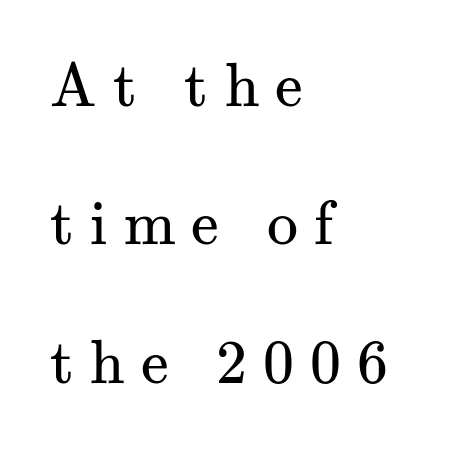
{"serif": "yes", "italic": "no", "bold": "no", "weight": "regular", "width": "normal", "stroke_contrast": "medium", "x_height": "small", "monospaced": "no", "underline": "no", "align": "left", "line_spacing": "loose", "line_spacing_ratio": 2.23, "letter_spacing": "wide", "letter_spacing_em": 0.26, "glyph_px": 62}
